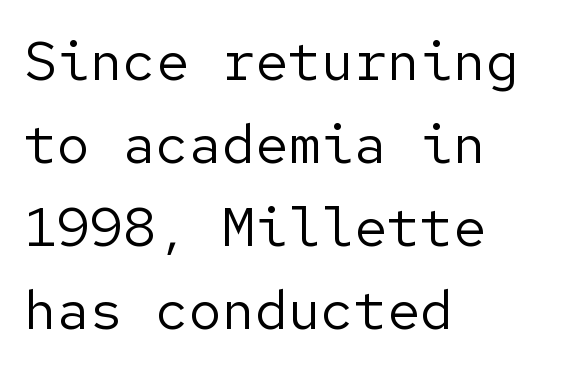
The image shows 55 px regular-weight sans-serif type, upright; set left-aligned, normal line spacing (1.51x), normal letter spacing, not underlined; low stroke contrast and a medium x-height.
